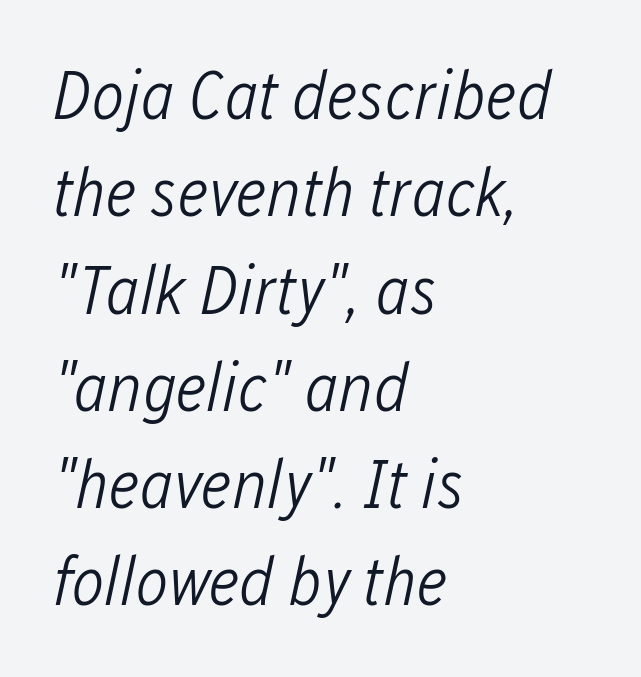
The image shows 69 px light, condensed type, italic (leaning right); set left-aligned, normal line spacing (1.41x), normal letter spacing, not underlined; low stroke contrast and a medium x-height.
